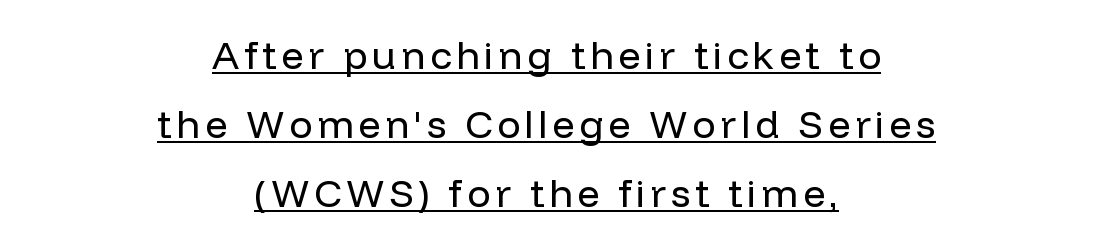
The typesetter chose a symmetrical, centered arrangement here. A light-to-regular cut is what we see here. You can tell it's not italic because the verticals are truly vertical. Typographically, this falls in the sans-serif category.
